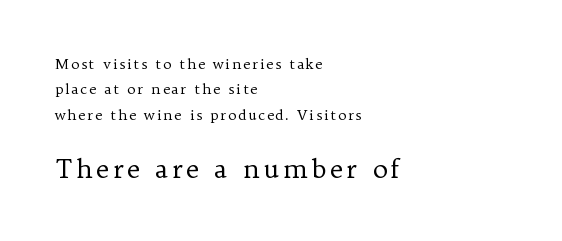
Visually the block forms a straight wall on the left and a jagged coastline on the right. Is this a heavy cut? Hardly; it is regular or lighter. The passage shown is not underscored anywhere. If you squint, the bottom block still reads clearly — it's the larger of the two. Unlike italic type, these characters show no tilt at all.
